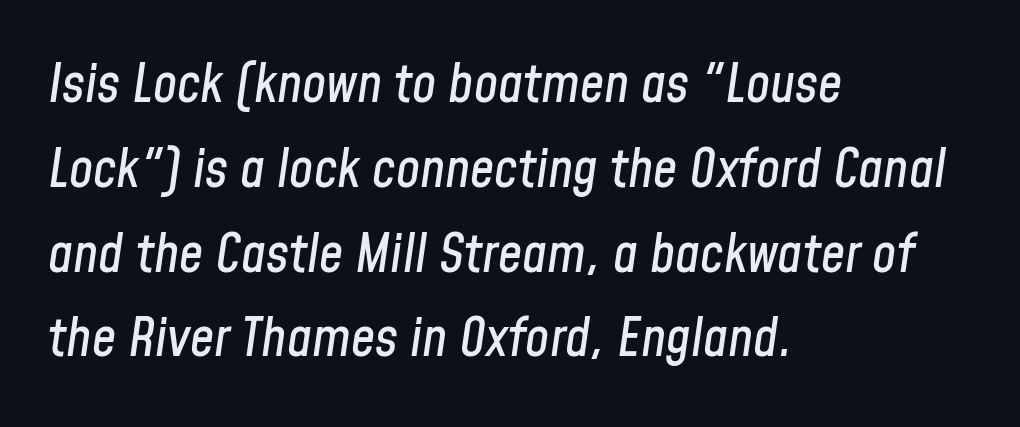
{"italic": "yes", "lean": "right", "slant_degrees": 8, "width": "condensed", "stroke_contrast": "low", "x_height": "medium", "monospaced": "no", "underline": "no", "align": "left", "line_spacing": "normal", "line_spacing_ratio": 1.57, "letter_spacing": "normal", "letter_spacing_em": 0.0, "glyph_px": 54}
